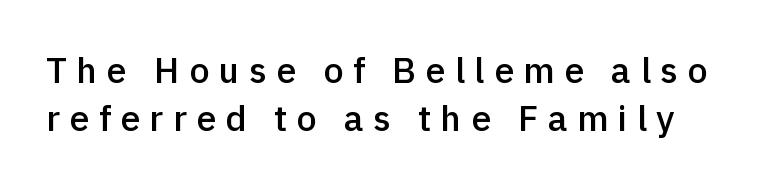
Q: Is the text bold? A: Semi-bold.
Q: Is the text italic (slanted)? A: No, it is upright.
Q: Is the typeface a serif or a sans-serif typeface? A: Sans-serif.
Q: Is the text underlined? A: No.
Q: Is the spacing between letters normal or unusually wide? A: Unusually wide.
Q: Is the spacing between lines tight, normal or loose? A: Normal.
Q: Width (condensed, normal, or wide)? A: Normal.
Q: x-height? A: Medium.
Q: Monospaced? A: No.
